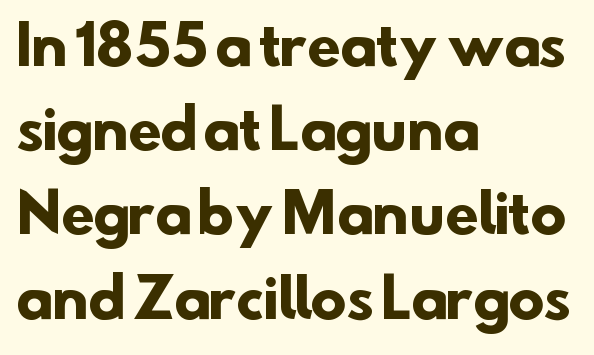
The image shows 54 px heavy sans-serif type; set left-aligned, normal line spacing (1.56x), normal letter spacing, not underlined; low stroke contrast and a small x-height.
